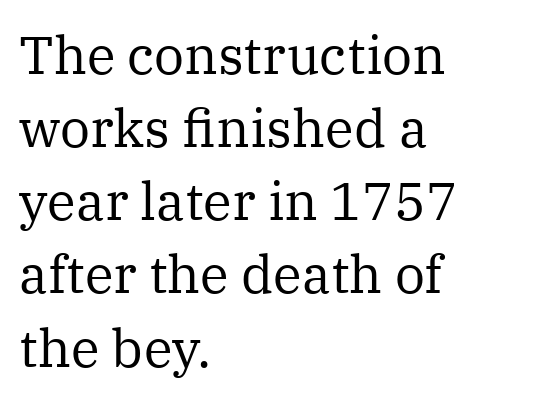
Q: Is the text bold? A: No.
Q: Is the text italic (slanted)? A: No, it is upright.
Q: Is the typeface a serif or a sans-serif typeface? A: Serif.
Q: Is the text underlined? A: No.
Q: How is the paragraph aligned? A: Left-aligned.
Q: Is the spacing between letters normal or unusually wide? A: Normal.
Q: Is the spacing between lines tight, normal or loose? A: Normal.
Q: Width (condensed, normal, or wide)? A: Normal.
Q: Stroke contrast? A: Medium.
Q: x-height? A: Medium.
Q: Monospaced? A: No.
